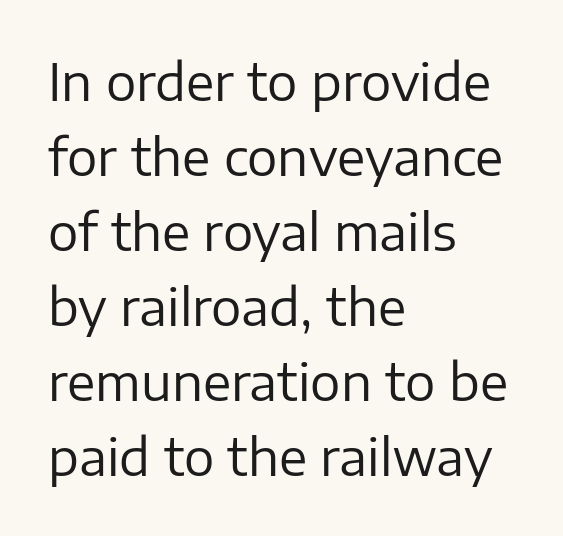
Q: Is the text bold? A: No.
Q: Is the text italic (slanted)? A: No, it is upright.
Q: Is the typeface a serif or a sans-serif typeface? A: Sans-serif.
Q: Is the text underlined? A: No.
Q: How is the paragraph aligned? A: Left-aligned.
Q: Is the spacing between letters normal or unusually wide? A: Normal.
Q: Is the spacing between lines tight, normal or loose? A: Normal.
Q: Width (condensed, normal, or wide)? A: Normal.
Q: Stroke contrast? A: Low.
Q: x-height? A: Medium.
Q: Monospaced? A: No.
